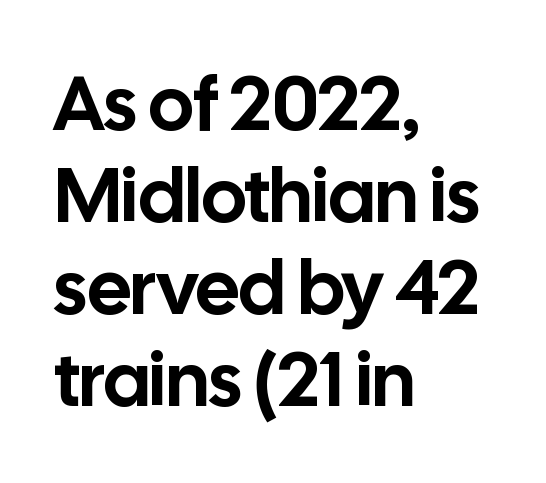
This sample uses a sans-serif face. Tall strokes in this sample are plumb rather than angled. Here the designer chose a conventional face with non-uniform glyph widths. A clean baseline with only descenders dipping below it. A classic flush-left, rag-right setting is used for this passage.
